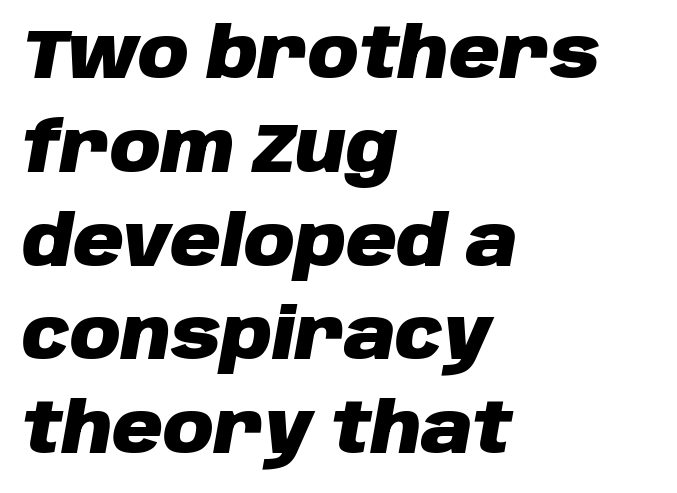
{"italic": "yes", "lean": "right", "slant_degrees": 10, "bold": "yes", "weight": "heavy", "width": "normal", "stroke_contrast": "low", "x_height": "large", "monospaced": "no", "underline": "no", "align": "left", "line_spacing": "normal", "line_spacing_ratio": 1.34, "letter_spacing": "normal", "letter_spacing_em": 0.0, "glyph_px": 70}
